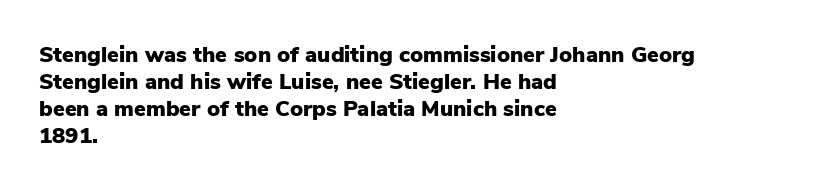
The image shows 22 px bold type, upright; set left-aligned, line spacing 1.23x, normal letter spacing, not underlined.
